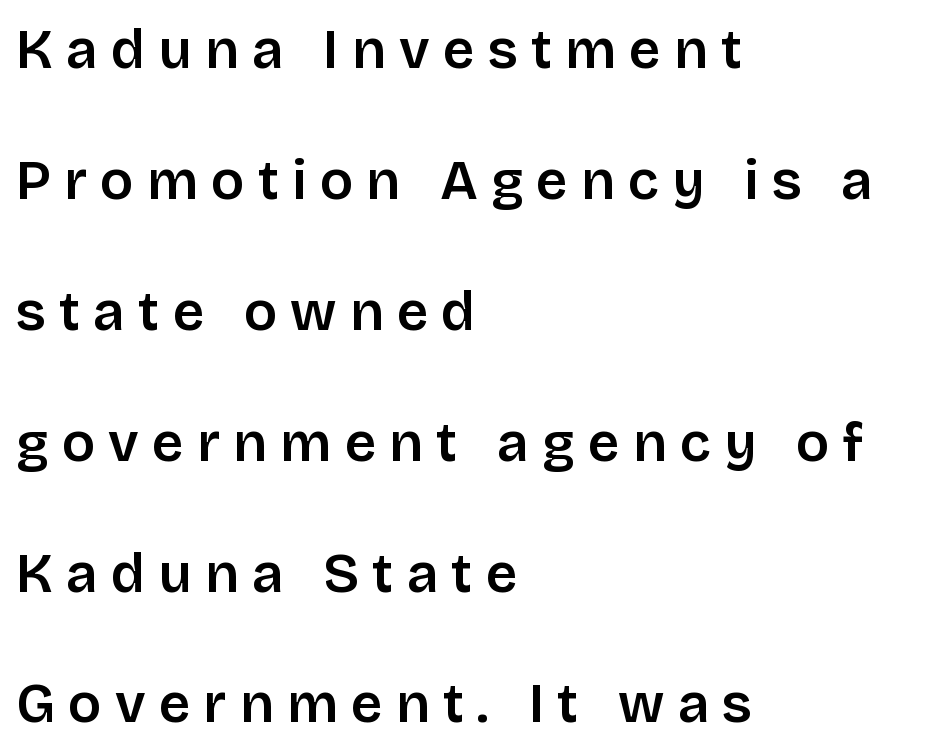
{"serif": "no", "italic": "no", "bold": "semi", "weight": "semibold", "width": "normal", "stroke_contrast": "low", "x_height": "large", "monospaced": "no", "underline": "no", "align": "left", "line_spacing": "loose", "line_spacing_ratio": 2.38, "letter_spacing": "wide", "letter_spacing_em": 0.24, "glyph_px": 55}
